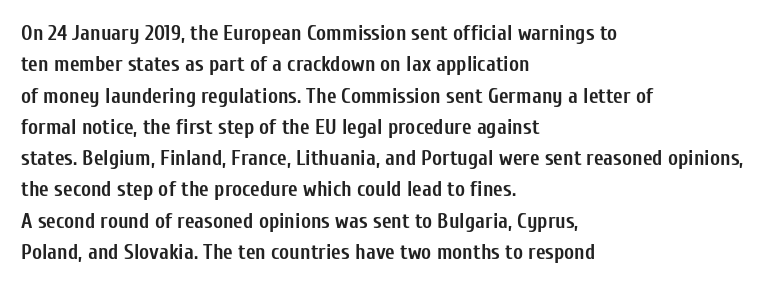
The image shows 21 px bold type, upright; set left-aligned, normal line spacing (1.49x), normal letter spacing, not underlined.
